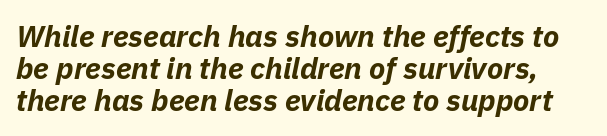
The image shows 30 px bold type, italic (leaning right); set tight line spacing (1.06x), normal letter spacing, not underlined; low stroke contrast and a medium x-height.
